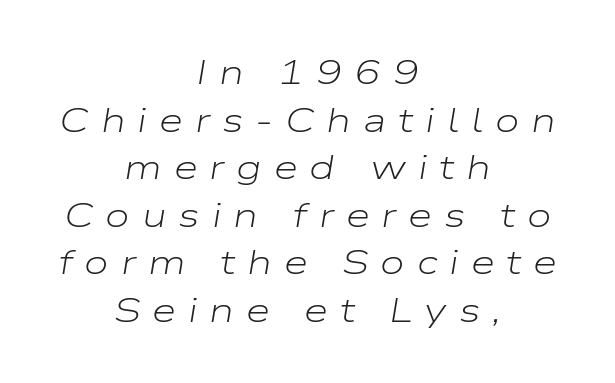
{"italic": "yes", "lean": "right", "slant_degrees": 9, "bold": "no", "weight": "light", "width": "wide", "stroke_contrast": "low", "x_height": "medium", "monospaced": "no", "underline": "no", "align": "center", "line_spacing": "normal", "line_spacing_ratio": 1.36, "letter_spacing": "wide", "letter_spacing_em": 0.34, "glyph_px": 35}
